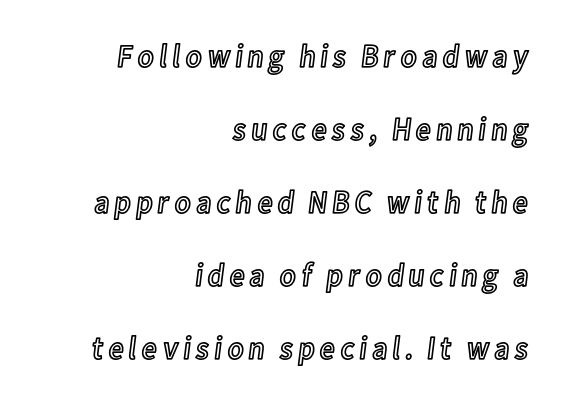
{"width": "condensed", "x_height": "medium", "monospaced": "no", "underline": "no", "align": "right", "line_spacing": "loose", "line_spacing_ratio": 2.21, "glyph_px": 33}
